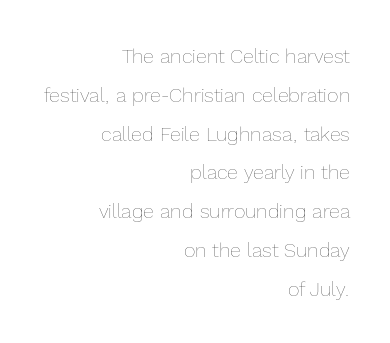
Characters remain perfectly vertical along every line. A clean baseline with only descenders dipping below it. Nothing heavy about these letters — not bold at all. In terms of letterspacing, this is plain default setting. Alignment: flush right. Vertically, the passage feels expansive, rows floating well apart.
